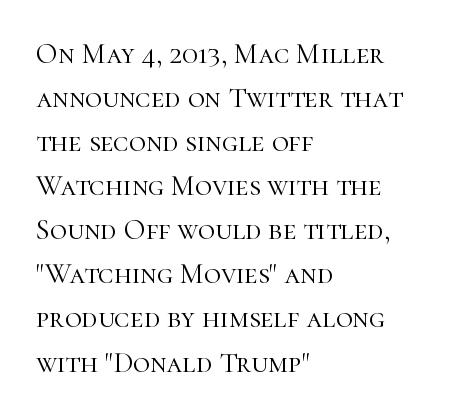
{"serif": "yes", "italic": "no", "bold": "no", "weight": "light", "width": "normal", "stroke_contrast": "high", "x_height": "medium", "monospaced": "no", "underline": "no", "align": "left", "line_spacing": "normal", "line_spacing_ratio": 1.52, "letter_spacing": "normal", "letter_spacing_em": 0.0, "glyph_px": 29}
